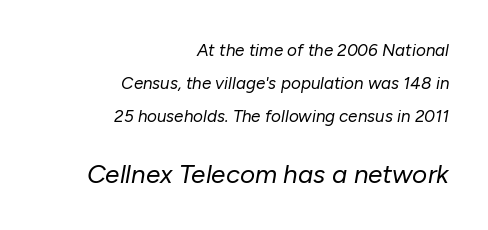
The image shows 26 px text type, italic (leaning right); set right-aligned, loose line spacing (1.93x), normal letter spacing, not underlined; the second (bottom) block is 1.53x larger.
